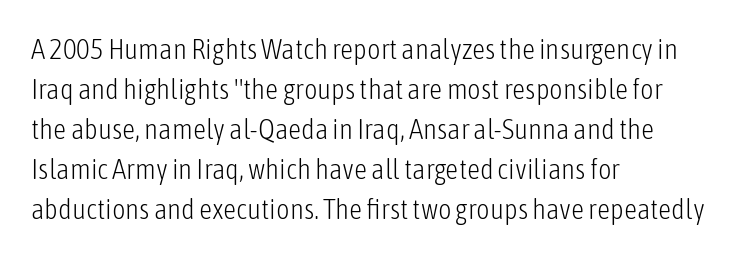
The image shows 29 px light, condensed sans-serif type, upright; set left-aligned, normal line spacing (1.38x), normal letter spacing, not underlined; low stroke contrast and a medium x-height.
